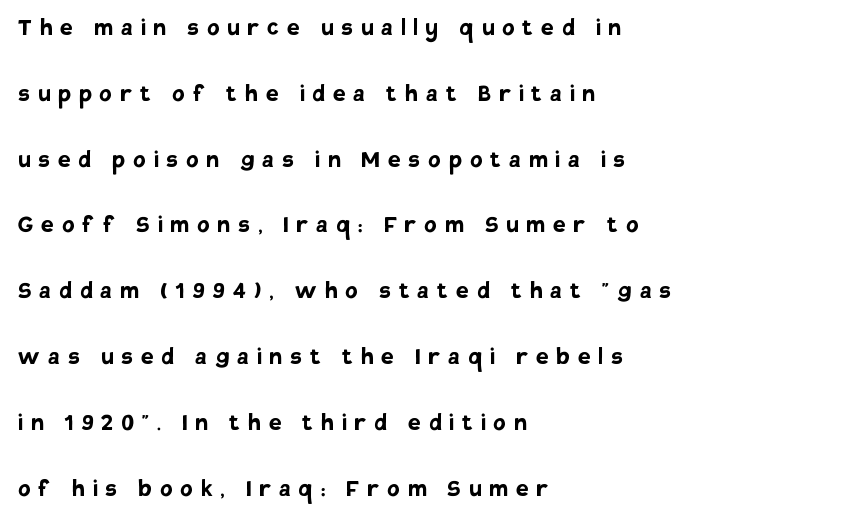
The image shows 28 px semibold sans-serif type, upright; set left-aligned, loose line spacing (2.35x), unusually wide letter spacing (+0.29 em), not underlined; low stroke contrast and a large x-height.
